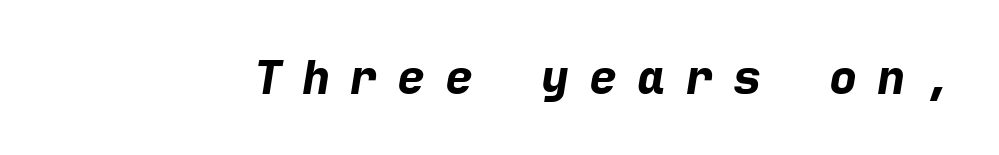
The image shows 47 px bold type, italic (leaning right), monospaced; set unusually wide letter spacing (+0.42 em), not underlined; low stroke contrast and a medium x-height.
